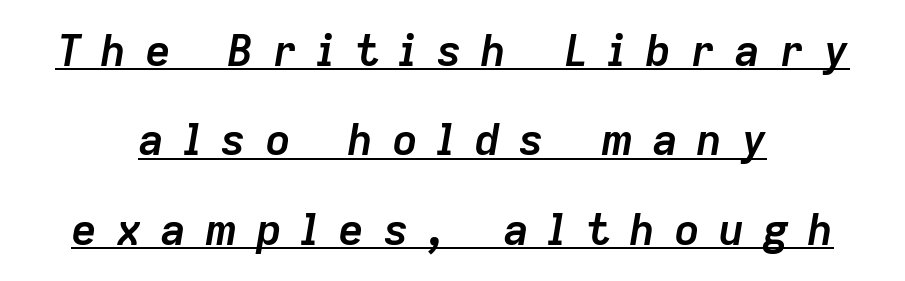
Here the designer chose a conventional face with non-uniform glyph widths. Someone cranked the tracking dial way up on this one. Would a proofreader flag this as italicized? Yes. Does the weight exceed regular? Yes, all the way to bold. Each line is balanced around a shared central axis. Leading is clearly above the norm, producing a sparse column.
